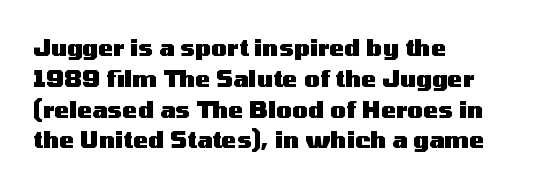
Q: Is the text bold? A: Yes.
Q: Is the text italic (slanted)? A: No, it is upright.
Q: Is the text underlined? A: No.
Q: How is the paragraph aligned? A: Left-aligned.
Q: Is the spacing between letters normal or unusually wide? A: Normal.
Q: Is the spacing between lines tight, normal or loose? A: Normal.
